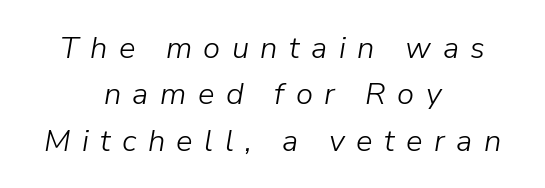
The image shows 31 px light type, italic (leaning right); set centered, normal line spacing (1.5x), unusually wide letter spacing (+0.37 em), not underlined; low stroke contrast and a medium x-height.
